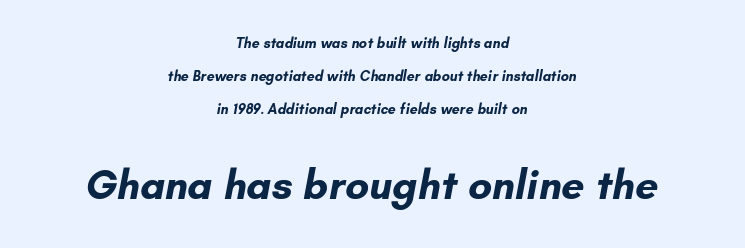
{"serif": "no", "bold": "yes", "weight": "bold", "width": "normal", "stroke_contrast": "low", "x_height": "small", "monospaced": "no", "underline": "no", "align": "center", "line_spacing": "loose", "line_spacing_ratio": 2.34, "letter_spacing": "normal", "letter_spacing_em": 0.0, "larger_block": "second", "size_ratio": 2.93, "glyph_px": 41}
